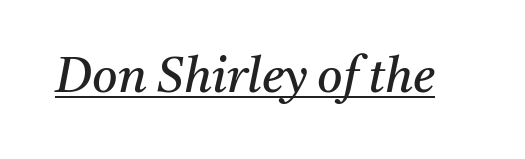
The image shows 49 px regular-weight serif type, italic (leaning right); set normal letter spacing, underlined; medium stroke contrast and a medium x-height.
